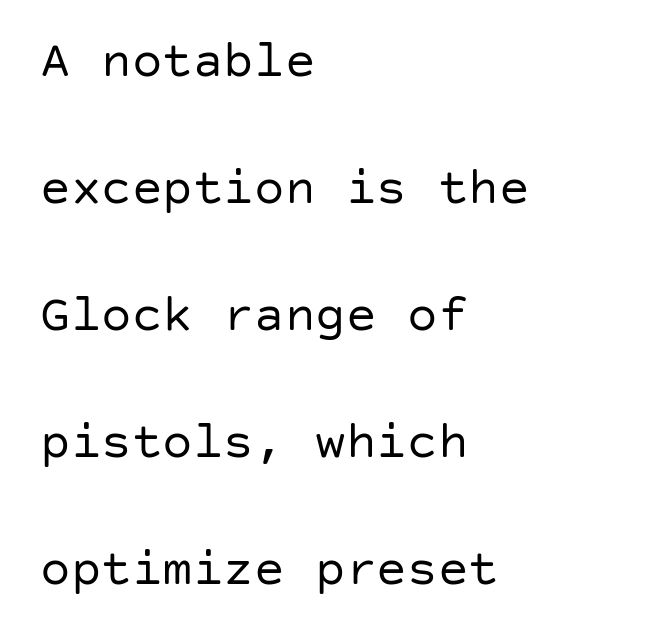
Q: Is the text bold? A: No.
Q: Is the text italic (slanted)? A: No, it is upright.
Q: Is the typeface a serif or a sans-serif typeface? A: Sans-serif.
Q: Is the text underlined? A: No.
Q: How is the paragraph aligned? A: Left-aligned.
Q: Is the spacing between letters normal or unusually wide? A: Normal.
Q: Is the spacing between lines tight, normal or loose? A: Loose.
Q: Width (condensed, normal, or wide)? A: Normal.
Q: Stroke contrast? A: Low.
Q: x-height? A: Large.
